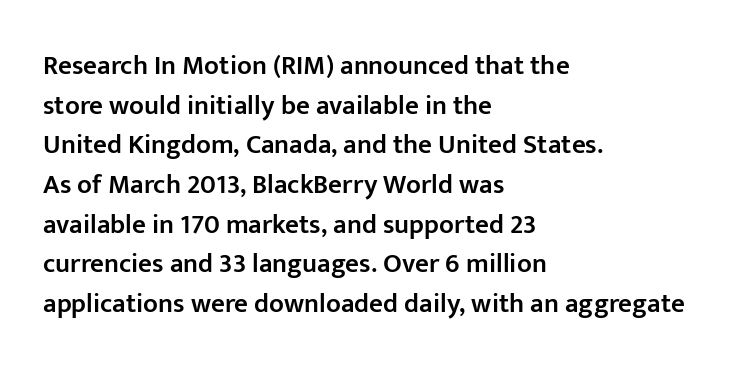
Observe the ordinary spacing: letters are neighbours, not strangers. The font's upright variant was chosen for this text. Letters rest on an invisible, unmarked baseline. The leading is moderate, giving the passage an even texture. The paragraph has a hard left edge and a soft right edge.
